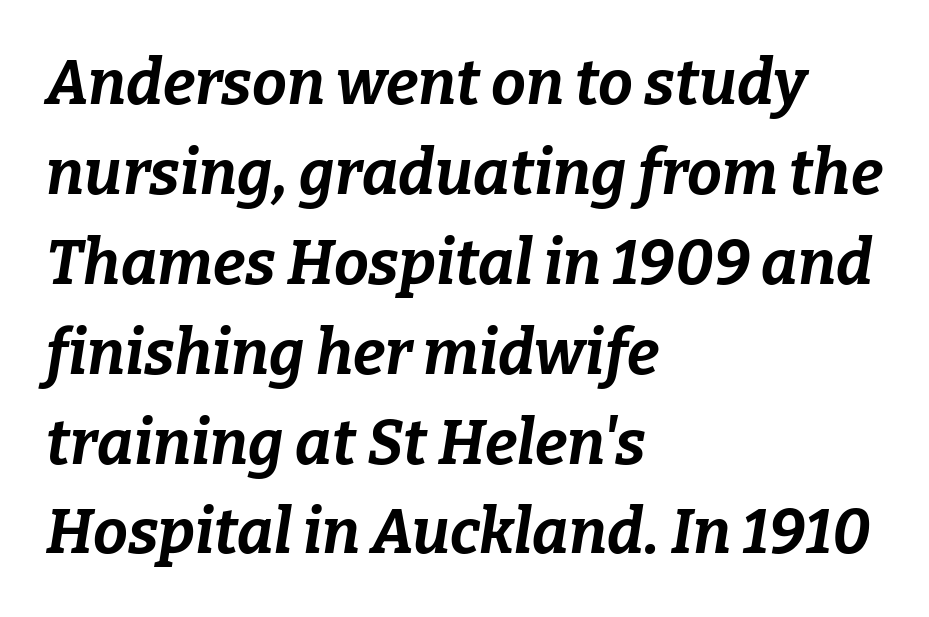
{"italic": "yes", "lean": "right", "slant_degrees": 9, "bold": "yes", "weight": "bold", "width": "normal", "stroke_contrast": "low", "x_height": "medium", "monospaced": "no", "underline": "no", "align": "left", "line_spacing": "normal", "line_spacing_ratio": 1.45, "letter_spacing": "normal", "letter_spacing_em": 0.0, "glyph_px": 62}
